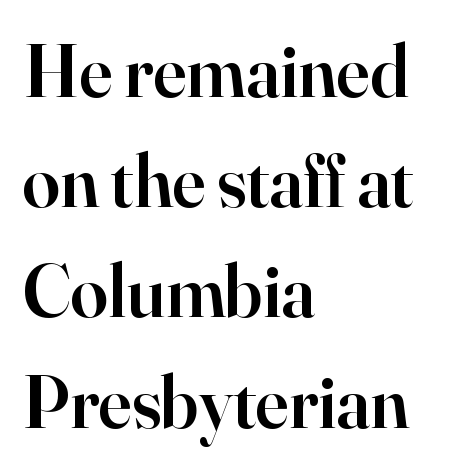
Q: Is the text bold? A: Semi-bold.
Q: Is the text italic (slanted)? A: No, it is upright.
Q: Is the typeface a serif or a sans-serif typeface? A: Serif.
Q: Is the text underlined? A: No.
Q: How is the paragraph aligned? A: Left-aligned.
Q: Is the spacing between letters normal or unusually wide? A: Normal.
Q: Is the spacing between lines tight, normal or loose? A: Normal.
Q: Width (condensed, normal, or wide)? A: Normal.
Q: Stroke contrast? A: High.
Q: x-height? A: Small.
Q: Monospaced? A: No.
